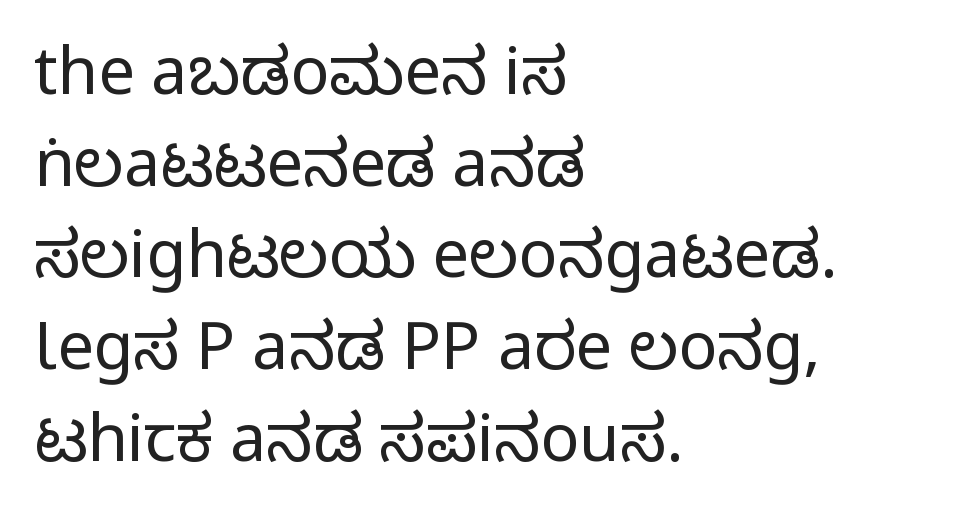
{"serif": "no", "italic": "no", "bold": "no", "weight": "regular", "width": "condensed", "stroke_contrast": "low", "x_height": "large", "monospaced": "no", "underline": "no", "align": "left", "line_spacing": "normal", "line_spacing_ratio": 1.41, "letter_spacing": "normal", "letter_spacing_em": 0.0, "glyph_px": 65}
